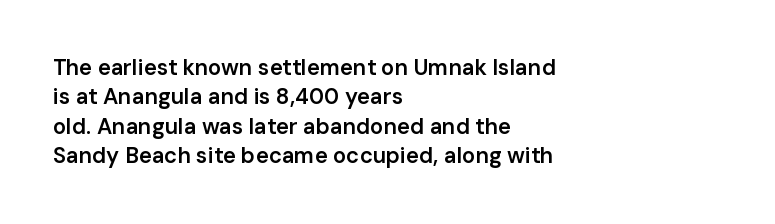
The image shows 22 px text type, upright; set left-aligned, normal line spacing (1.34x), normal letter spacing, not underlined.
